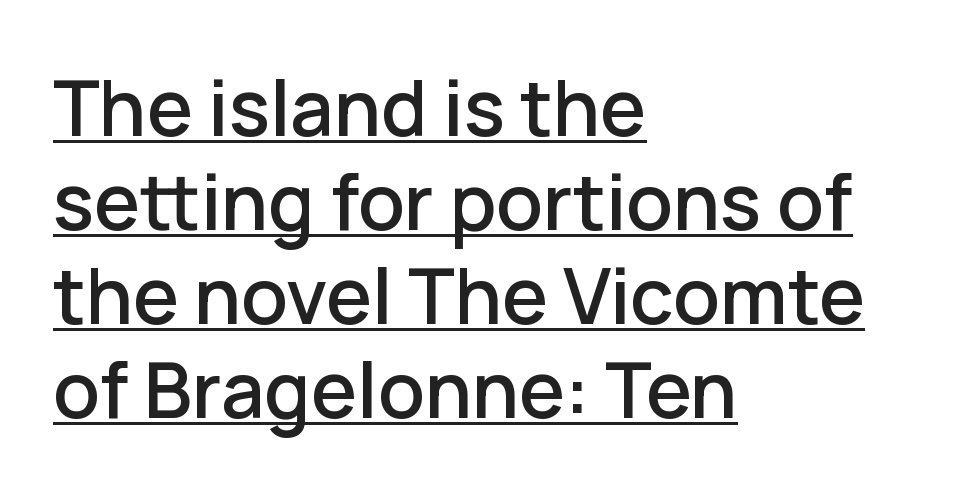
Character widths vary here, with narrow letters taking less room than wide ones. The passage shown is typeset with a sans-serif family. Every character sits straight up, as roman type does. Honestly, the letter spacing is just normal — you wouldn't notice it. These lines are set flush left with a ragged right edge.
